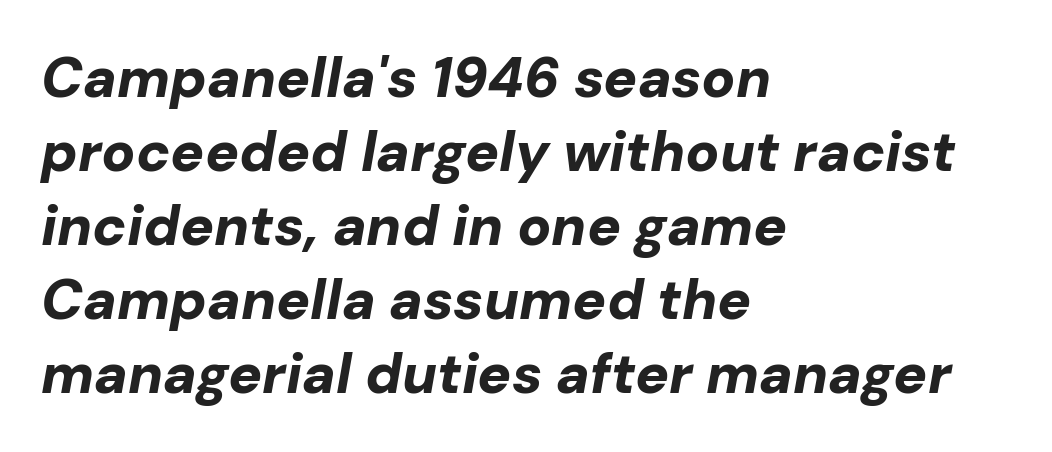
Q: Is the text bold? A: Yes.
Q: Is the text italic (slanted)? A: Yes, it leans right by about 10 degrees.
Q: Is the text underlined? A: No.
Q: How is the paragraph aligned? A: Left-aligned.
Q: Is the spacing between letters normal or unusually wide? A: Normal.
Q: Is the spacing between lines tight, normal or loose? A: Normal.
Q: Width (condensed, normal, or wide)? A: Normal.
Q: Stroke contrast? A: Low.
Q: x-height? A: Medium.
Q: Monospaced? A: No.
